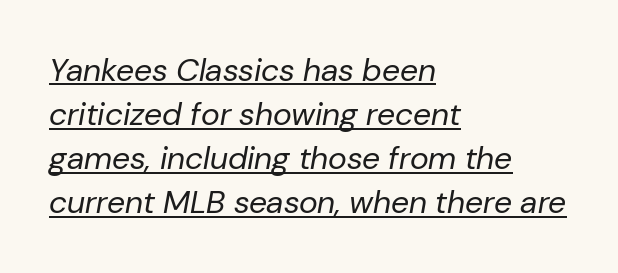
The image shows 32 px regular-weight type, italic (leaning right); set left-aligned, normal line spacing (1.38x), normal letter spacing, underlined; low stroke contrast and a medium x-height.
